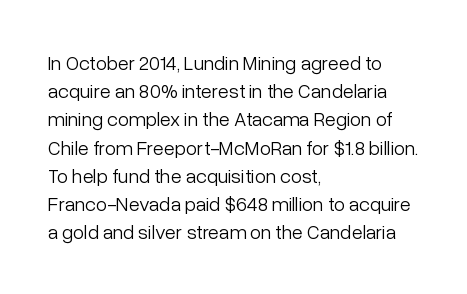
{"italic": "no", "bold": "no", "underline": "no", "align": "left", "line_spacing": "normal", "line_spacing_ratio": 1.41, "letter_spacing": "normal", "letter_spacing_em": 0.0, "glyph_px": 20}
